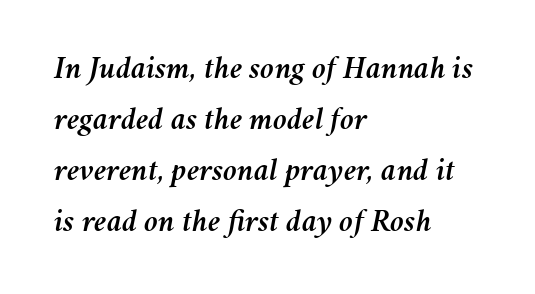
Q: Is the text italic (slanted)? A: Yes, it leans right by about 11 degrees.
Q: Is the text underlined? A: No.
Q: How is the paragraph aligned? A: Left-aligned.
Q: Is the spacing between letters normal or unusually wide? A: Normal.
Q: Is the spacing between lines tight, normal or loose? A: Normal.
Q: Width (condensed, normal, or wide)? A: Normal.
Q: Stroke contrast? A: Medium.
Q: x-height? A: Medium.
Q: Monospaced? A: No.
